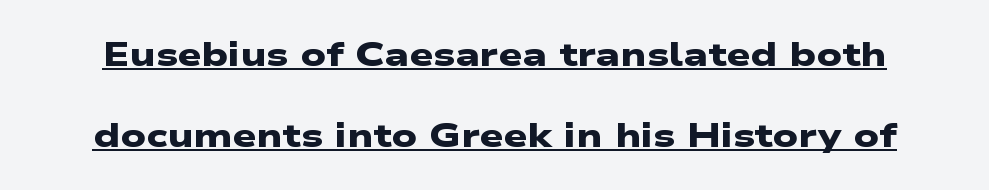
Vertical spacing — loose. The sample's only ornament is a line tracing under the words. Serif or sans? Sans — the stroke terminals are bare. The face used here is proportionally spaced, like ordinary book or web type.
